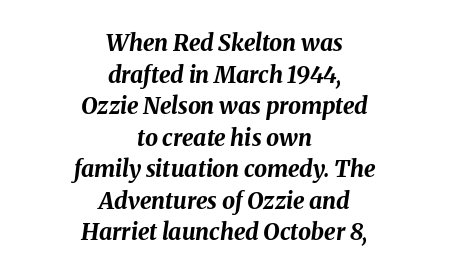
{"italic": "yes", "lean": "right", "slant_degrees": 8, "bold": "yes", "underline": "no", "align": "center", "line_spacing": "normal", "line_spacing_ratio": 1.37, "letter_spacing": "normal", "letter_spacing_em": 0.0, "glyph_px": 23}
